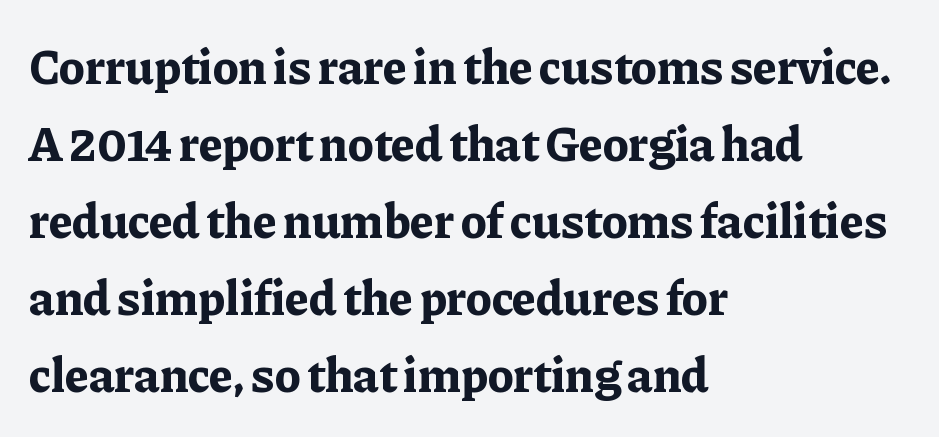
Typeset ragged right — the left edge is the straight one. Notice how thick the strokes are: this is what a full bold looks like. This sample uses an upright cut, with every glyph sitting square on the baseline. The passage shown is typed in a proportional face where columns would drift.
